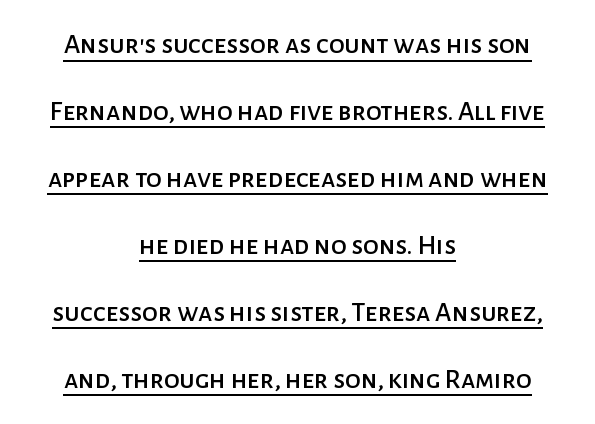
The vertical gap from one line to the next is large. Italic? Not at all — the glyphs are vertical. Serifs: no, the terminals of the letterforms are clean. Typeset on center — no edge is straight. The face used here is proportionally spaced, like ordinary book or web type. Default kerning and tracking; the words read as compact shapes.
